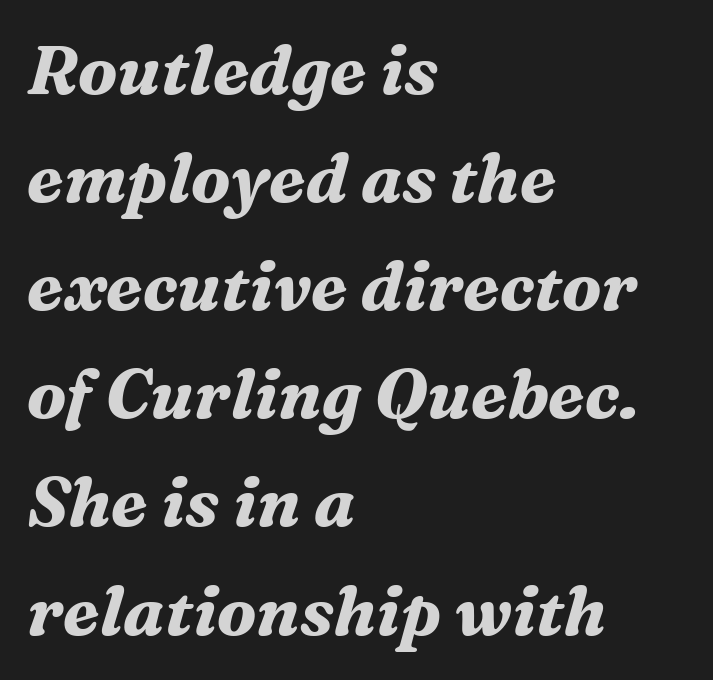
{"serif": "yes", "italic": "yes", "lean": "right", "slant_degrees": 16, "bold": "yes", "weight": "bold", "width": "normal", "stroke_contrast": "medium", "x_height": "medium", "monospaced": "no", "underline": "no", "align": "left", "line_spacing": "normal", "line_spacing_ratio": 1.59, "letter_spacing": "normal", "letter_spacing_em": 0.0, "glyph_px": 68}
